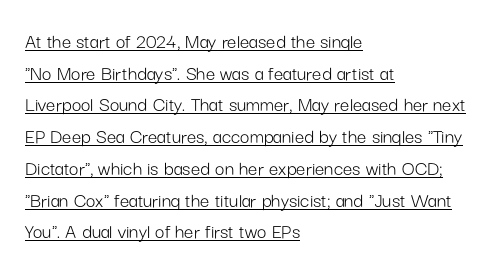
Q: Is the text bold? A: No.
Q: Is the text italic (slanted)? A: No, it is upright.
Q: Is the text underlined? A: Yes.
Q: How is the paragraph aligned? A: Left-aligned.
Q: Is the spacing between letters normal or unusually wide? A: Normal.
Q: Is the spacing between lines tight, normal or loose? A: Normal.
